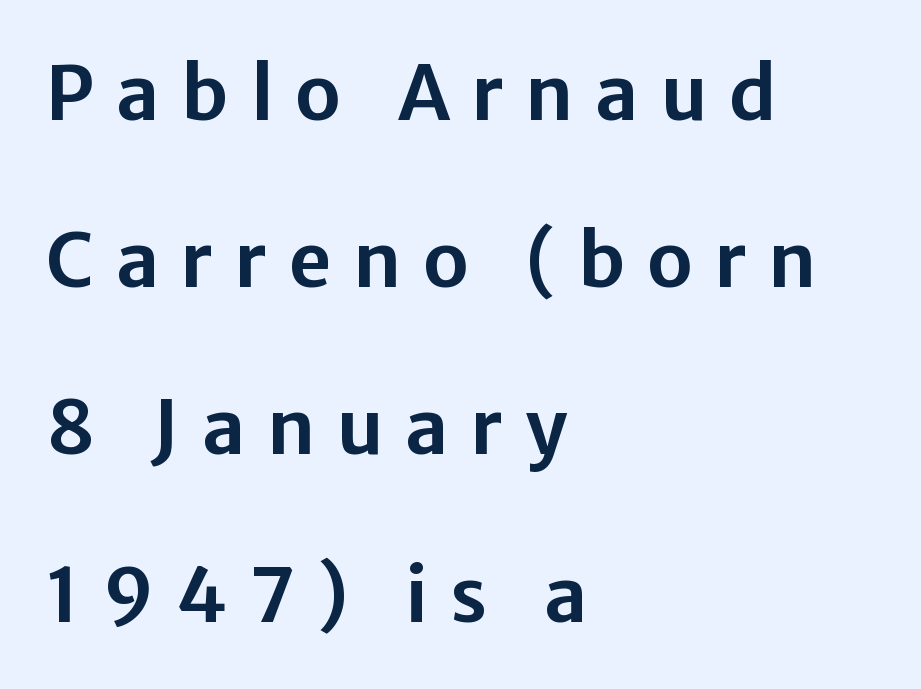
Proportional: the letters do not fall into vertical columns. The typesetter chose a ragged-right arrangement here. Beneath every word, the page is bare. Airy leading.
